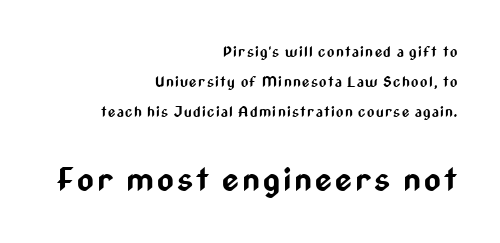
Typeset ragged left — the right edge is the straight one. A typesetter would call this proportional, since set widths differ per character. The emphasis by scale lands on block number two, below. You could fit nearly another row in the gap between these rows. The passage shown is typeset with a sans-serif family. The type sits square on the baseline with zero lean.
